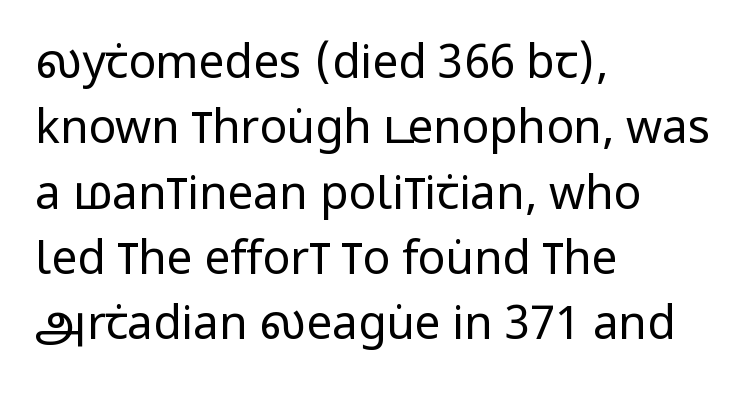
The image shows 46 px regular-weight, condensed sans-serif type, upright; set left-aligned, normal line spacing (1.42x), normal letter spacing, not underlined; low stroke contrast and a large x-height.
